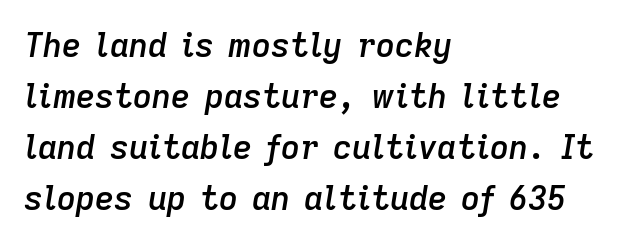
{"italic": "yes", "lean": "right", "slant_degrees": 9, "bold": "semi", "weight": "semibold", "width": "normal", "stroke_contrast": "low", "x_height": "medium", "monospaced": "no", "underline": "no", "align": "left", "line_spacing": "normal", "line_spacing_ratio": 1.55, "letter_spacing": "normal", "letter_spacing_em": 0.0, "glyph_px": 33}
